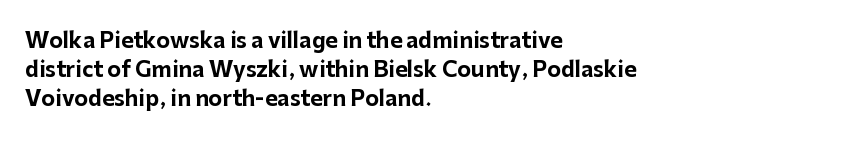
{"italic": "no", "bold": "yes", "underline": "no", "align": "left", "line_spacing": "normal", "line_spacing_ratio": 1.38, "letter_spacing": "normal", "letter_spacing_em": 0.0, "glyph_px": 21}
